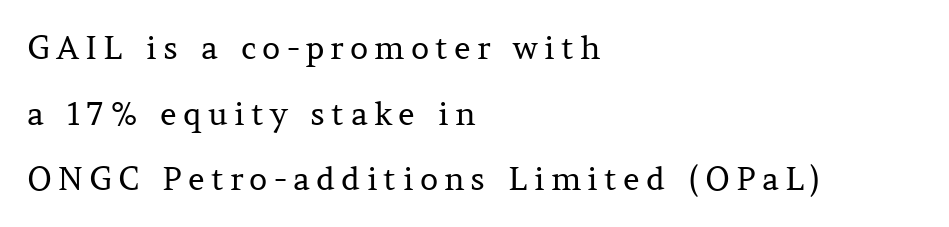
The image shows 32 px regular-weight serif type, upright; set left-aligned, loose line spacing (2.05x), not underlined; medium stroke contrast and a medium x-height.
